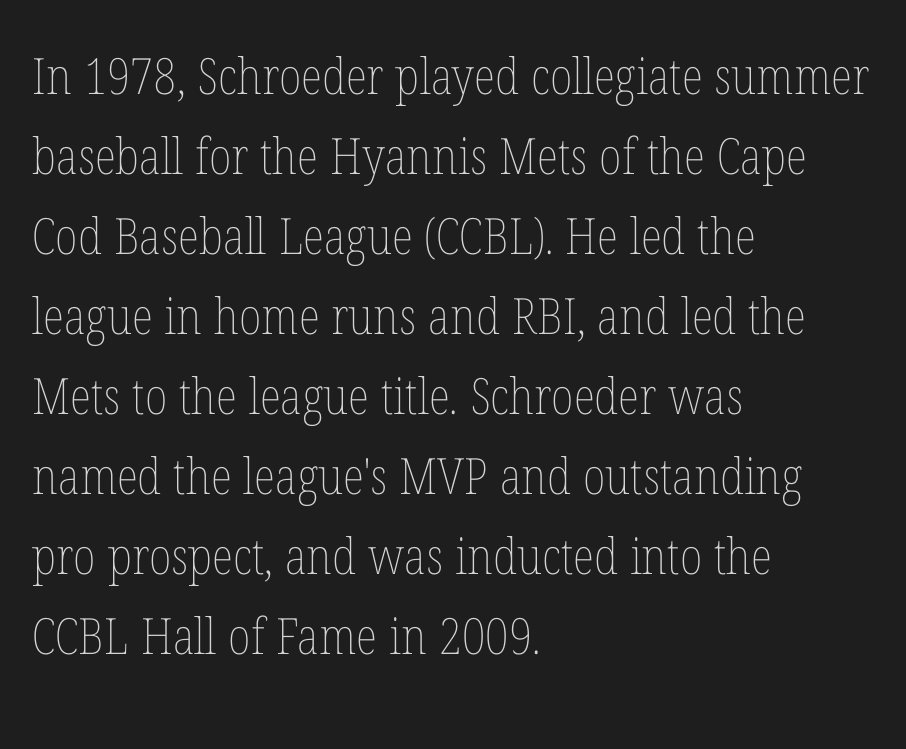
Honestly, the letter spacing is just normal — you wouldn't notice it. Line starts are locked; line ends wander. A typesetter would call this proportional, since set widths differ per character. Regarding leading, the lines here are spaced in the standard way. Unmarked baselines from the first word to the last. Italic: no, the glyphs are upright roman.
